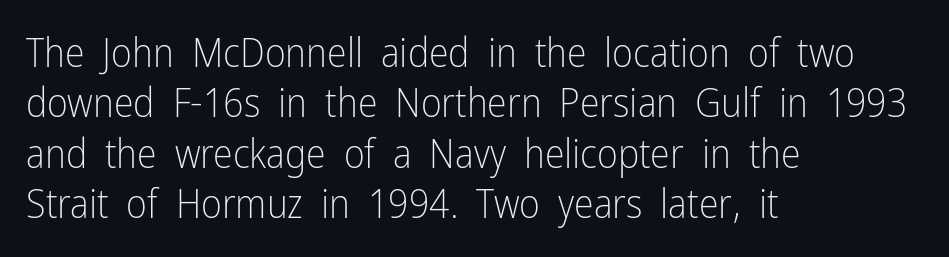
The image shows 40 px light, condensed sans-serif type, upright; set left-aligned, normal line spacing (1.26x), normal letter spacing, not underlined; low stroke contrast and a medium x-height.
